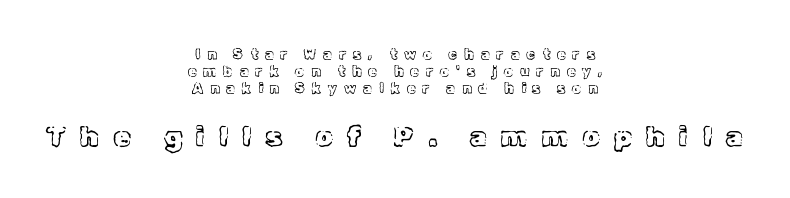
The image shows 28 px text type, upright; set centered, line spacing 1.22x, unusually wide letter spacing (+0.5 em), not underlined; the second (bottom) block is 2.0x larger; a medium x-height.
